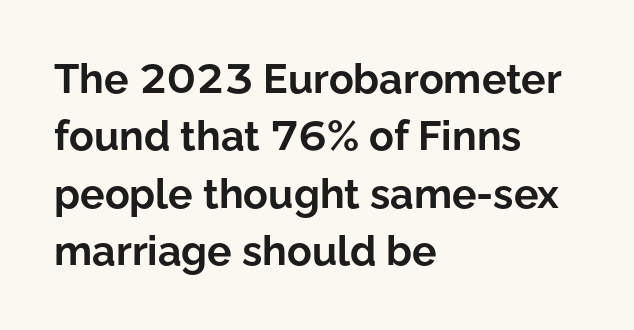
Q: Is the text bold? A: Yes.
Q: Is the text italic (slanted)? A: No, it is upright.
Q: Is the typeface a serif or a sans-serif typeface? A: Sans-serif.
Q: Is the text underlined? A: No.
Q: How is the paragraph aligned? A: Left-aligned.
Q: Is the spacing between letters normal or unusually wide? A: Normal.
Q: Is the spacing between lines tight, normal or loose? A: Normal.
Q: Width (condensed, normal, or wide)? A: Normal.
Q: Stroke contrast? A: Low.
Q: x-height? A: Medium.
Q: Monospaced? A: No.
